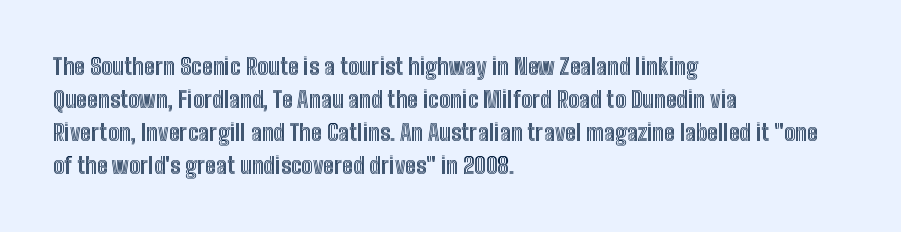
A clean baseline with only descenders dipping below it. Standard letterfit; no display-style spreading of the glyphs. Notice how descenders clear the ascenders below comfortably — that's standard leading. It's the straight-up-and-down kind of type. Does the copy run flush right? No — it runs flush left.
